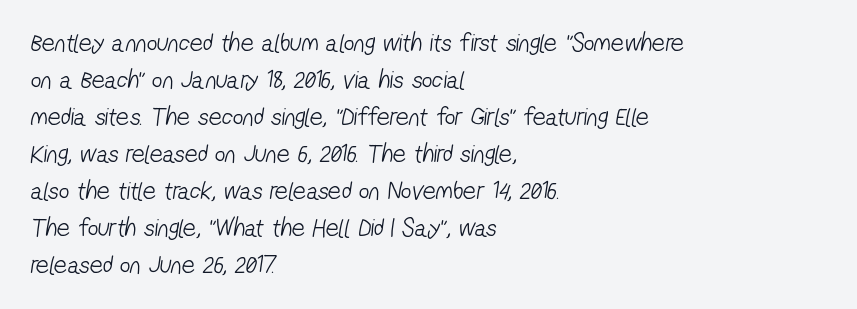
The image shows 26 px text type; set left-aligned, normal line spacing (1.42x), normal letter spacing, not underlined.
